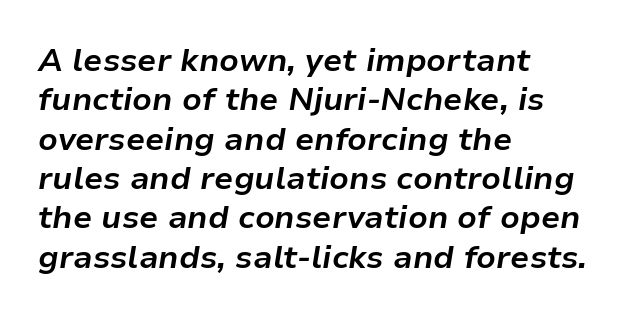
The lines in this sample share a left origin and differ only in where they stop. You could not count columns in this text — the font is proportionally spaced. I'd describe the lettering as bold — thick and assertive. Honestly, the letter spacing is just normal — you wouldn't notice it.
